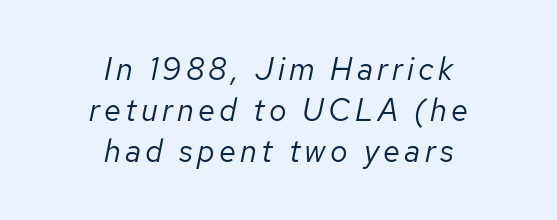
{"italic": "yes", "lean": "right", "slant_degrees": 12, "bold": "no", "weight": "regular", "width": "normal", "stroke_contrast": "low", "x_height": "medium", "monospaced": "no", "underline": "no", "align": "center", "line_spacing": "normal", "line_spacing_ratio": 1.32, "glyph_px": 31}
